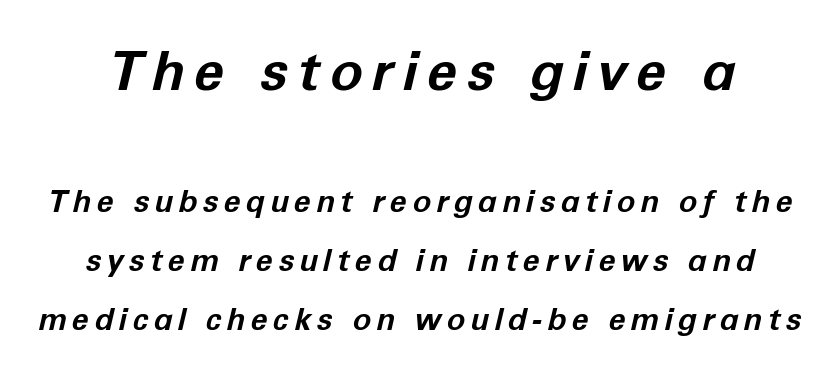
Q: Is the text bold? A: Yes.
Q: Is the text italic (slanted)? A: Yes, it leans right by about 12 degrees.
Q: Is the text underlined? A: No.
Q: Is the spacing between lines tight, normal or loose? A: Loose.
Q: Which block of text is set in a larger size, the first (top) or the second (bottom)? A: The first (top) one.
Q: Width (condensed, normal, or wide)? A: Normal.
Q: Stroke contrast? A: Low.
Q: x-height? A: Medium.
Q: Monospaced? A: No.
